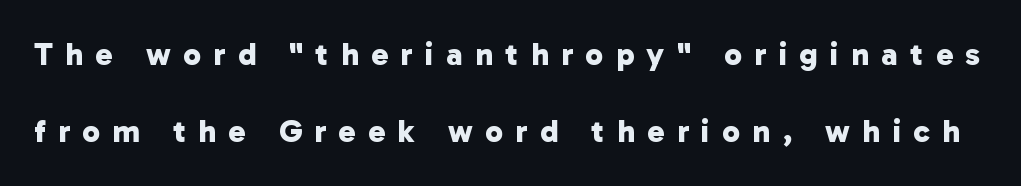
Q: Is the text bold? A: Yes.
Q: Is the typeface a serif or a sans-serif typeface? A: Sans-serif.
Q: Is the text underlined? A: No.
Q: Is the spacing between letters normal or unusually wide? A: Unusually wide.
Q: Is the spacing between lines tight, normal or loose? A: Loose.
Q: Width (condensed, normal, or wide)? A: Normal.
Q: Stroke contrast? A: Low.
Q: x-height? A: Medium.
Q: Monospaced? A: No.
